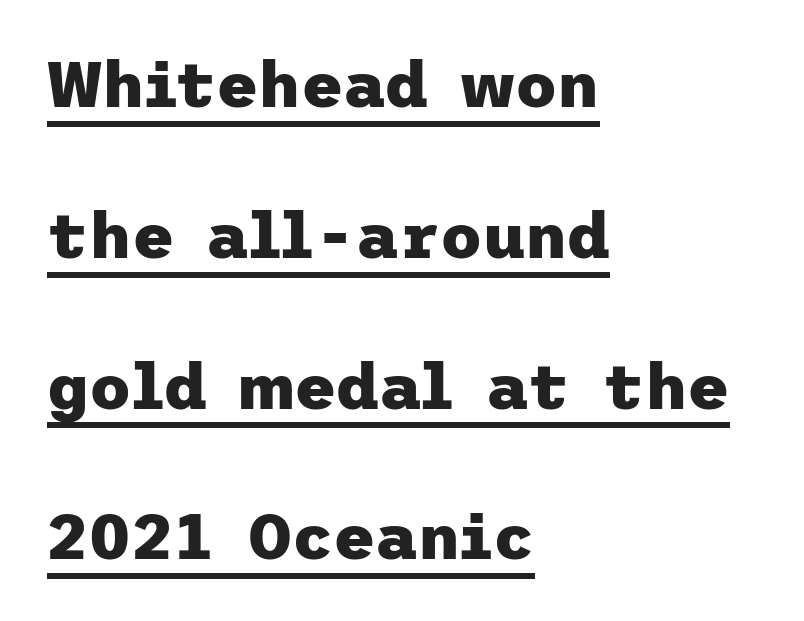
{"serif": "no", "italic": "no", "bold": "yes", "weight": "heavy", "width": "normal", "stroke_contrast": "low", "x_height": "medium", "underline": "yes", "align": "left", "line_spacing": "loose", "line_spacing_ratio": 2.32, "letter_spacing": "normal", "letter_spacing_em": 0.0, "glyph_px": 65}
